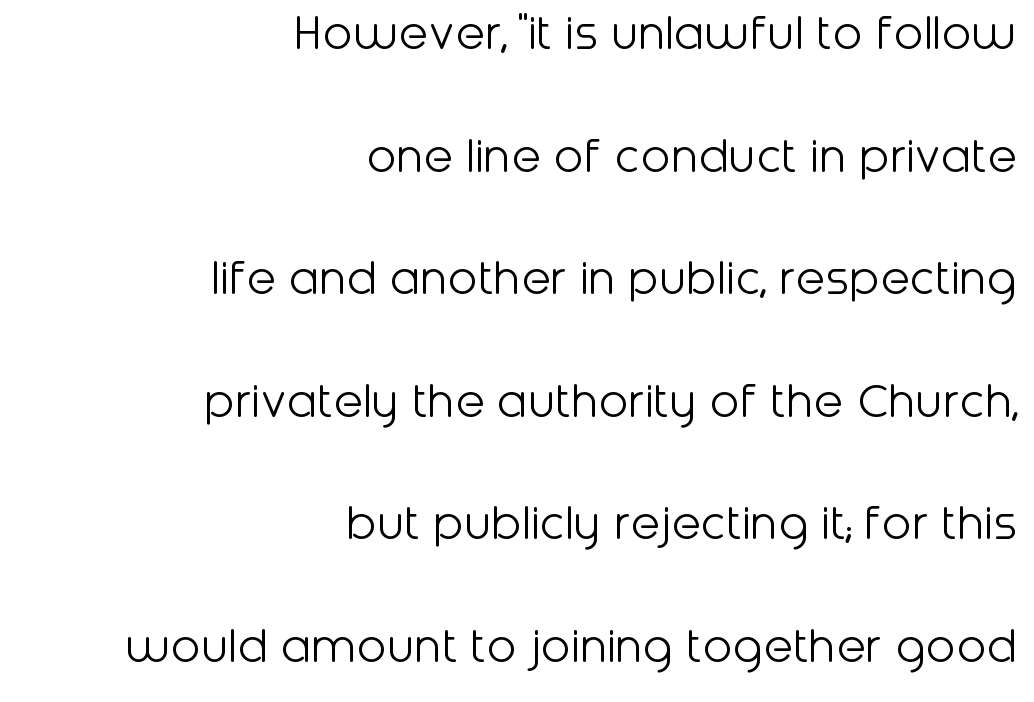
The image shows 54 px light sans-serif type, upright; set right-aligned, loose line spacing (2.27x), normal letter spacing, not underlined; low stroke contrast and a medium x-height.
